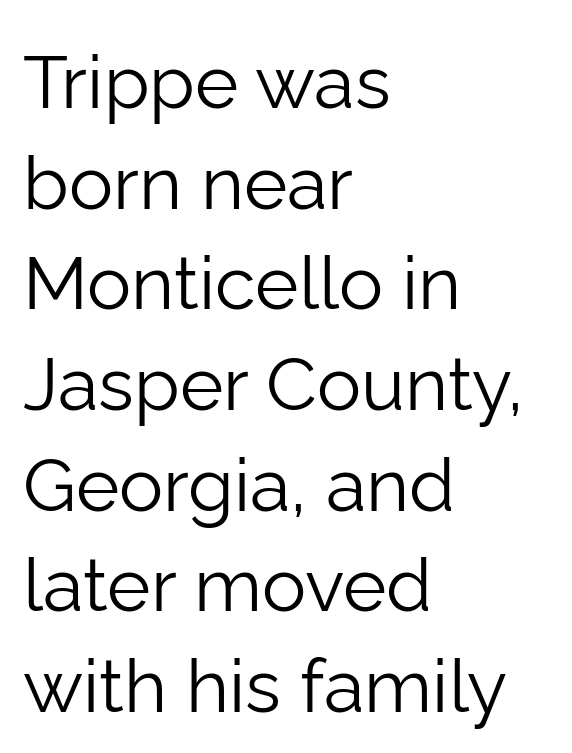
{"serif": "no", "italic": "no", "bold": "no", "weight": "light", "width": "normal", "stroke_contrast": "low", "x_height": "medium", "monospaced": "no", "underline": "no", "align": "left", "line_spacing": "normal", "line_spacing_ratio": 1.36, "letter_spacing": "normal", "letter_spacing_em": 0.0, "glyph_px": 74}
